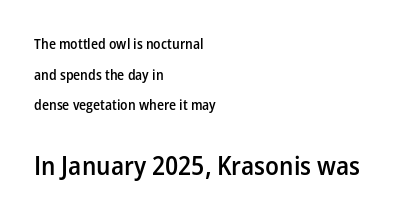
Does the copy run flush right? No — it runs flush left. These words are printed semibold, heavier than regular yet not bold. A roman cut, with each character standing at attention. Only glyphs here, with clear space below each row.
